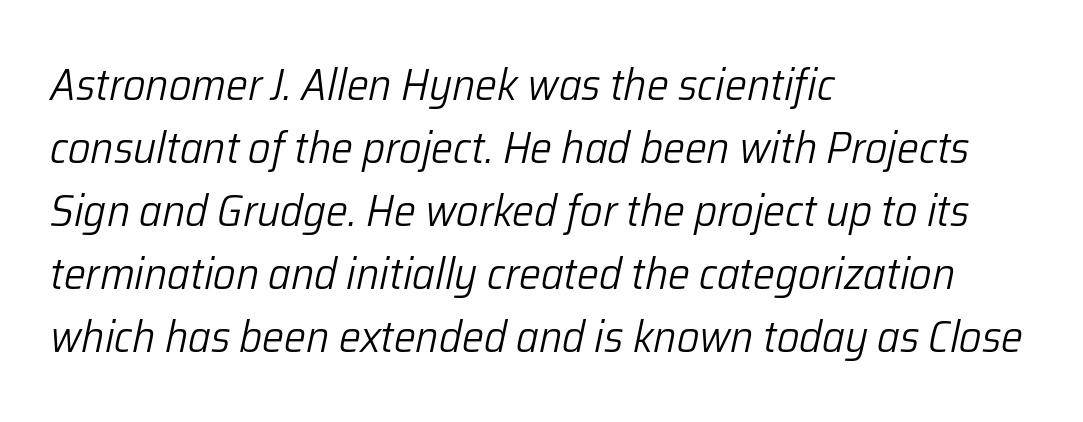
The image shows 44 px light type, italic (leaning right); set left-aligned, normal line spacing (1.43x), normal letter spacing, not underlined; low stroke contrast and a medium x-height.
